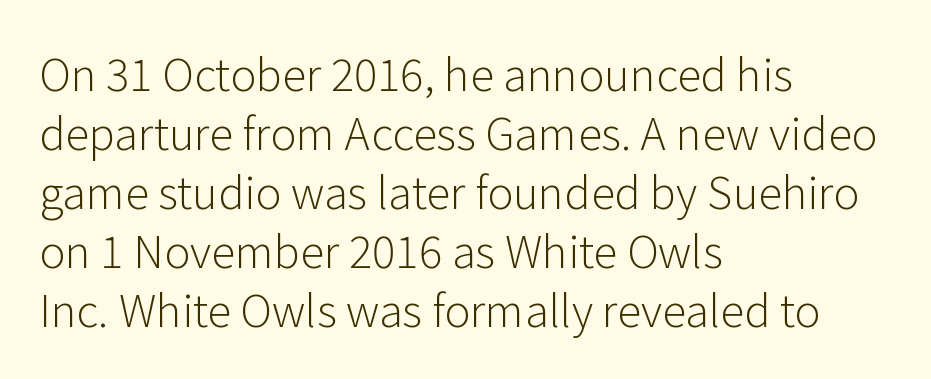
{"serif": "no", "italic": "no", "bold": "no", "weight": "light", "width": "normal", "stroke_contrast": "low", "x_height": "medium", "monospaced": "no", "underline": "no", "align": "left", "line_spacing": "normal", "line_spacing_ratio": 1.34, "letter_spacing": "normal", "letter_spacing_em": 0.0, "glyph_px": 44}
